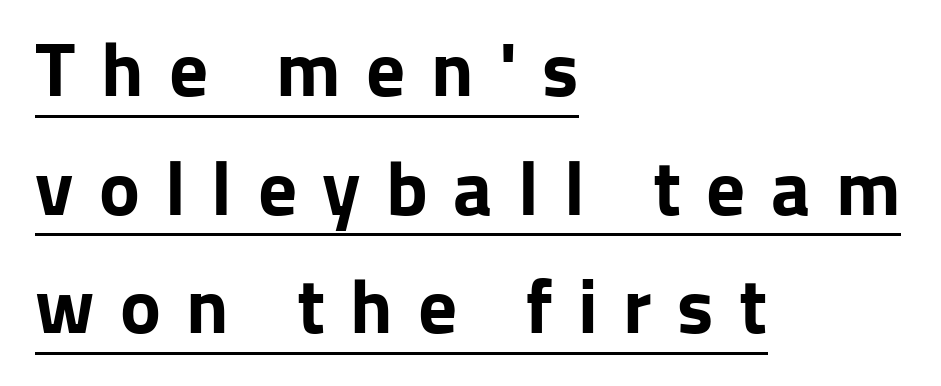
A student would call this left alignment; a typographer would say flush left, rag right. Notice how thick the strokes are: this is what a full bold looks like. Does the leading feel generous? No, just average. A typesetter would call this heavily tracked-out type. A typesetter would call this proportional, since set widths differ per character. The typography opts for an upright posture over an oblique one.
